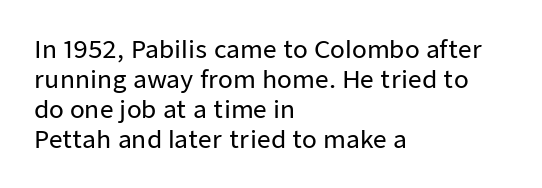
The lines in this sample share a left origin and differ only in where they stop. Tracking here is standard; glyphs follow each other at the usual distance. How would I describe the line gaps? Plain and ordinary. You can tell it's not italic because the verticals are truly vertical.
